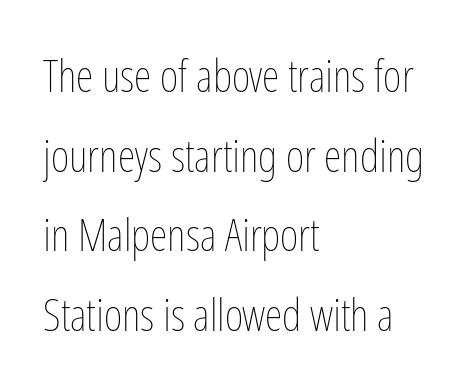
{"italic": "no", "bold": "no", "weight": "thin", "width": "condensed", "stroke_contrast": "low", "x_height": "medium", "monospaced": "no", "underline": "no", "align": "left", "line_spacing_ratio": 1.77, "letter_spacing": "normal", "letter_spacing_em": 0.0, "glyph_px": 45}
